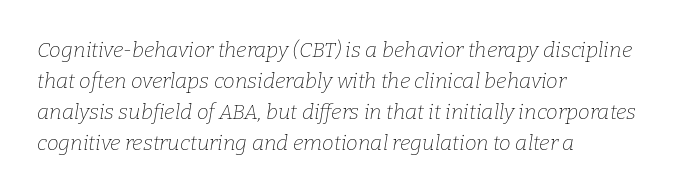
Q: Is the text bold? A: No.
Q: Is the text italic (slanted)? A: Yes, it leans right by about 9 degrees.
Q: Is the text underlined? A: No.
Q: How is the paragraph aligned? A: Left-aligned.
Q: Is the spacing between letters normal or unusually wide? A: Normal.
Q: Is the spacing between lines tight, normal or loose? A: Normal.
